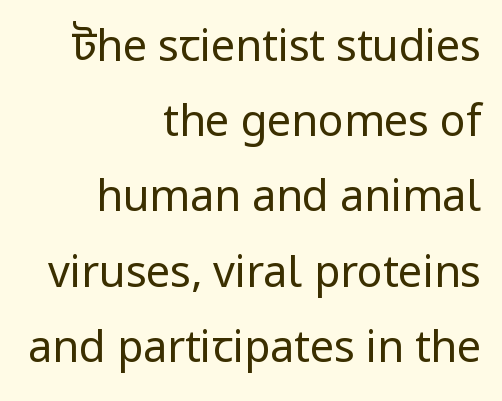
Q: Is the text bold? A: No.
Q: Is the text italic (slanted)? A: No, it is upright.
Q: Is the typeface a serif or a sans-serif typeface? A: Sans-serif.
Q: Is the text underlined? A: No.
Q: How is the paragraph aligned? A: Right-aligned.
Q: Is the spacing between letters normal or unusually wide? A: Normal.
Q: Width (condensed, normal, or wide)? A: Normal.
Q: Stroke contrast? A: Low.
Q: x-height? A: Medium.
Q: Monospaced? A: No.
